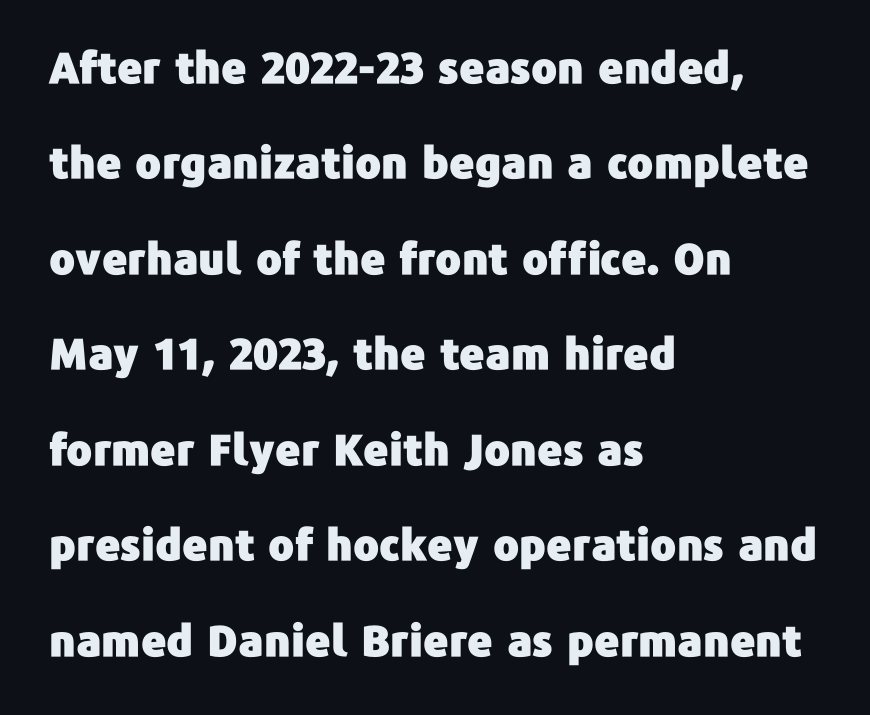
The image shows 43 px sans-serif type, upright; set left-aligned, loose line spacing (2.22x), normal letter spacing, not underlined; low stroke contrast and a medium x-height.
